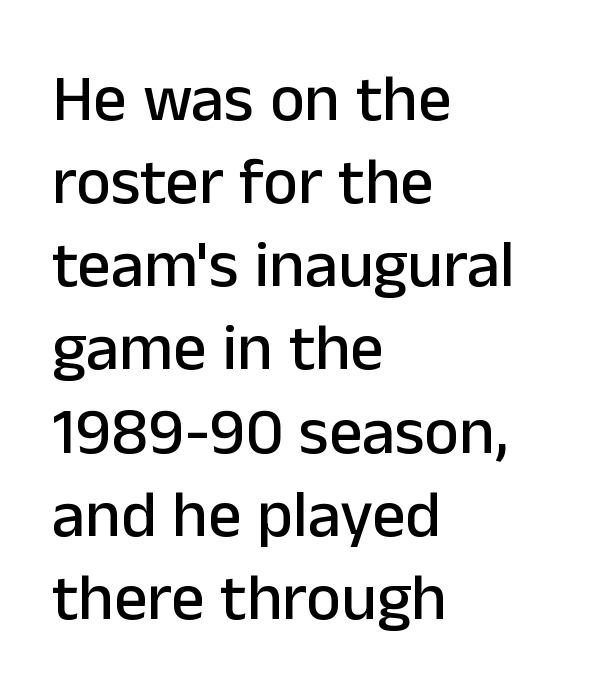
The image shows 66 px sans-serif type, upright; set left-aligned, normal line spacing (1.26x), normal letter spacing, not underlined; low stroke contrast and a medium x-height.
